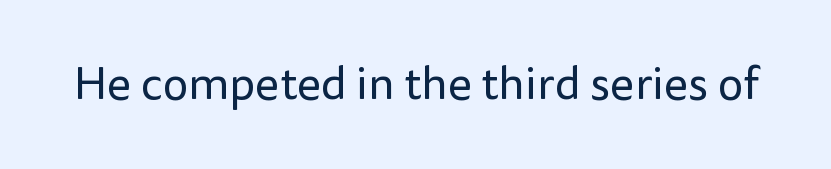
The image shows 46 px regular-weight sans-serif type, upright; set normal letter spacing, not underlined; low stroke contrast and a medium x-height.
